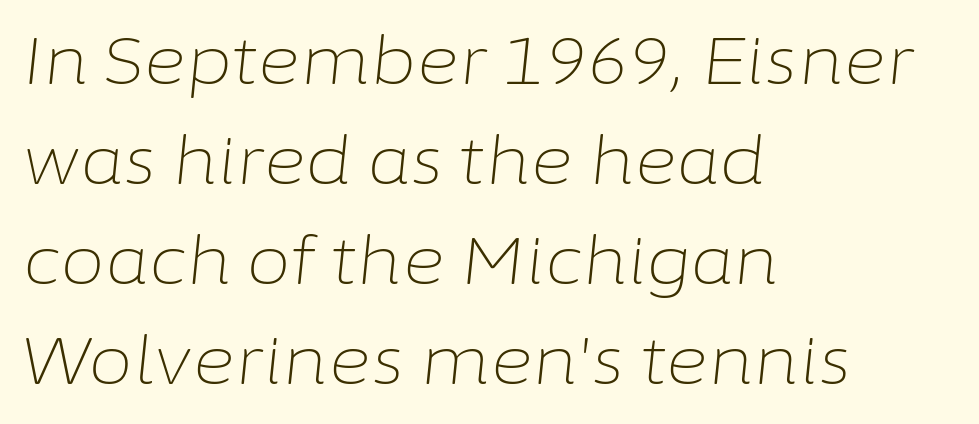
The image shows 65 px light type, italic (leaning right); set left-aligned, normal line spacing (1.54x), normal letter spacing, not underlined; low stroke contrast and a medium x-height.
